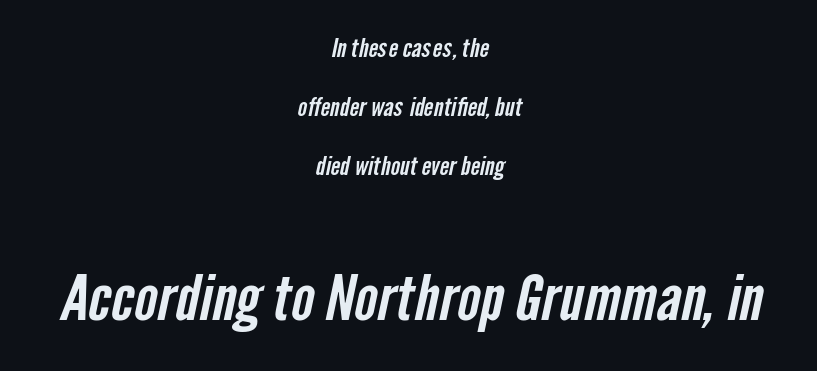
The image shows 62 px condensed sans-serif type; set centered, loose line spacing (2.37x), normal letter spacing, not underlined; the second (bottom) block is 2.48x larger; low stroke contrast and a medium x-height.
